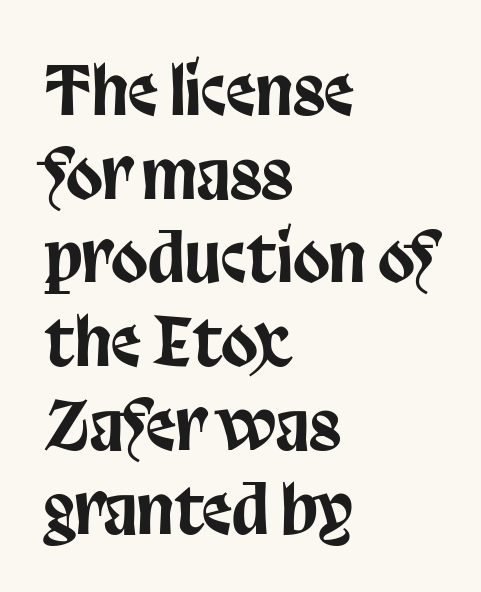
{"serif": "no", "italic": "no", "width": "condensed", "stroke_contrast": "low", "x_height": "large", "monospaced": "no", "underline": "no", "align": "left", "line_spacing": "normal", "line_spacing_ratio": 1.25, "letter_spacing": "normal", "letter_spacing_em": 0.0, "glyph_px": 67}
